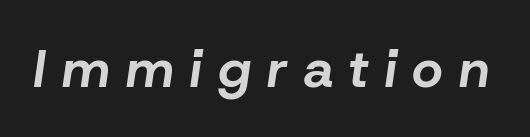
The image shows 53 px bold type, italic (leaning right); set unusually wide letter spacing (+0.31 em), not underlined; low stroke contrast and a medium x-height.
